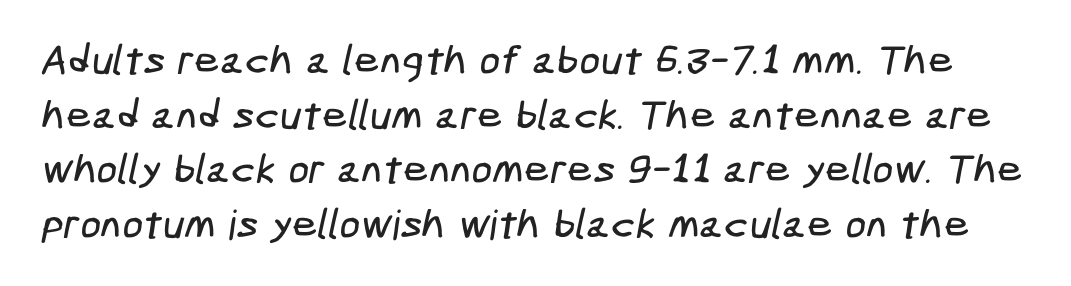
Q: Is the typeface a serif or a sans-serif typeface? A: Sans-serif.
Q: Is the text underlined? A: No.
Q: Is the spacing between letters normal or unusually wide? A: Normal.
Q: Is the spacing between lines tight, normal or loose? A: Normal.
Q: Width (condensed, normal, or wide)? A: Condensed.
Q: Stroke contrast? A: Low.
Q: x-height? A: Medium.
